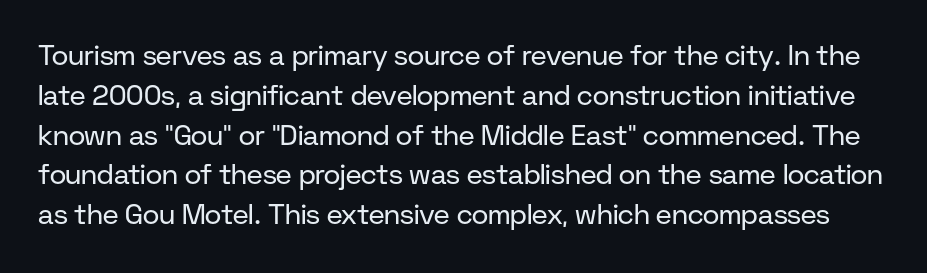
Q: Is the text bold? A: No.
Q: Is the text italic (slanted)? A: No, it is upright.
Q: Is the typeface a serif or a sans-serif typeface? A: Sans-serif.
Q: Is the text underlined? A: No.
Q: Is the spacing between letters normal or unusually wide? A: Normal.
Q: Is the spacing between lines tight, normal or loose? A: Normal.
Q: Width (condensed, normal, or wide)? A: Normal.
Q: Stroke contrast? A: Low.
Q: x-height? A: Medium.
Q: Monospaced? A: No.
